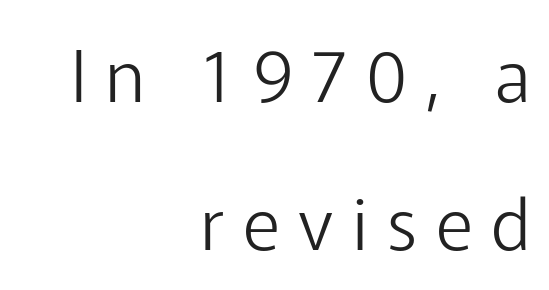
Q: Is the text bold? A: No.
Q: Is the text italic (slanted)? A: No, it is upright.
Q: Is the typeface a serif or a sans-serif typeface? A: Sans-serif.
Q: Is the text underlined? A: No.
Q: How is the paragraph aligned? A: Right-aligned.
Q: Is the spacing between letters normal or unusually wide? A: Unusually wide.
Q: Is the spacing between lines tight, normal or loose? A: Loose.
Q: Width (condensed, normal, or wide)? A: Normal.
Q: Stroke contrast? A: Low.
Q: x-height? A: Medium.
Q: Monospaced? A: No.
